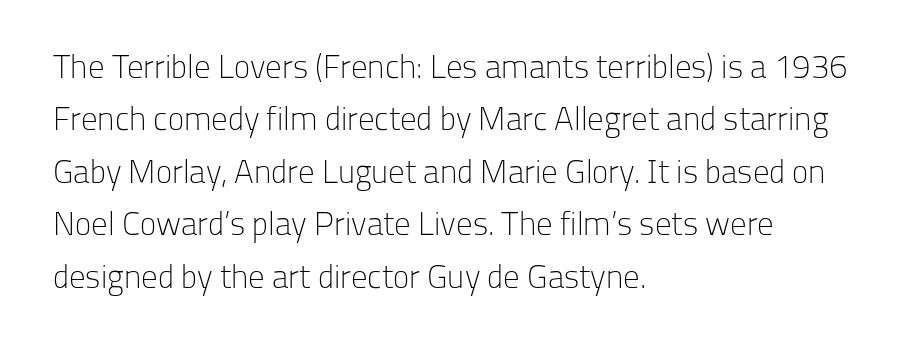
Vertical strokes here are truly vertical. Think standard paragraph weight, or any step lighter than that. The lines in this sample share a left origin and differ only in where they stop. The type family on display is of the sans-serif kind.
